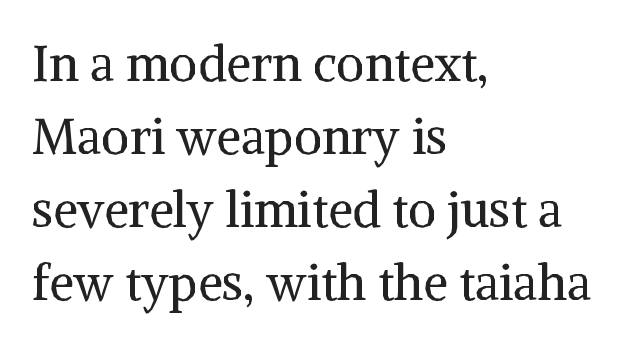
Spacing verdict: proportional, widths tailored to each character. Tall strokes in this sample are plumb rather than angled. On a weight scale, this lands at 450 or below. The compositor pushed each line to the left boundary. Between one letter and the next there's only the usual sliver of space. What's the leading like? Ordinary, nothing unusual.
